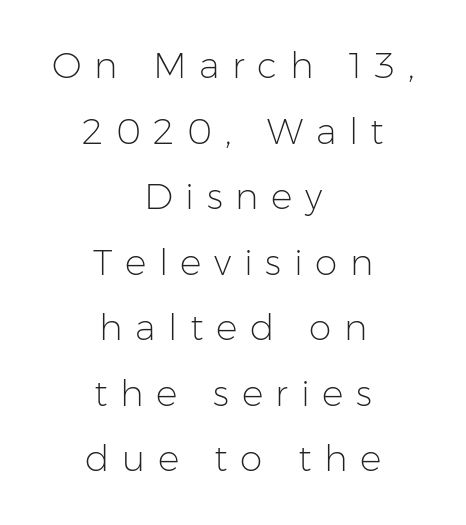
Compared with a typical body face, this is equally light or lighter still. Layout note: lines centered. Words float on clear page, feet unadorned. Nope, not italic — everything's standing straight. What kind of face is this? One without serifs — a sans.
